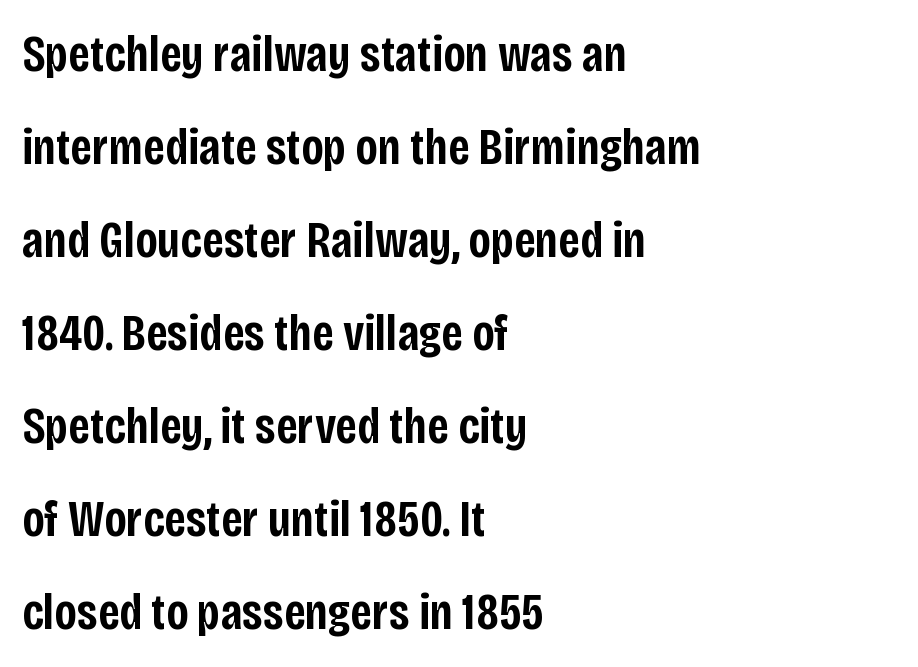
The image shows 52 px semibold, condensed sans-serif type, upright; set left-aligned, line spacing 1.79x, normal letter spacing, not underlined; low stroke contrast and a large x-height.
